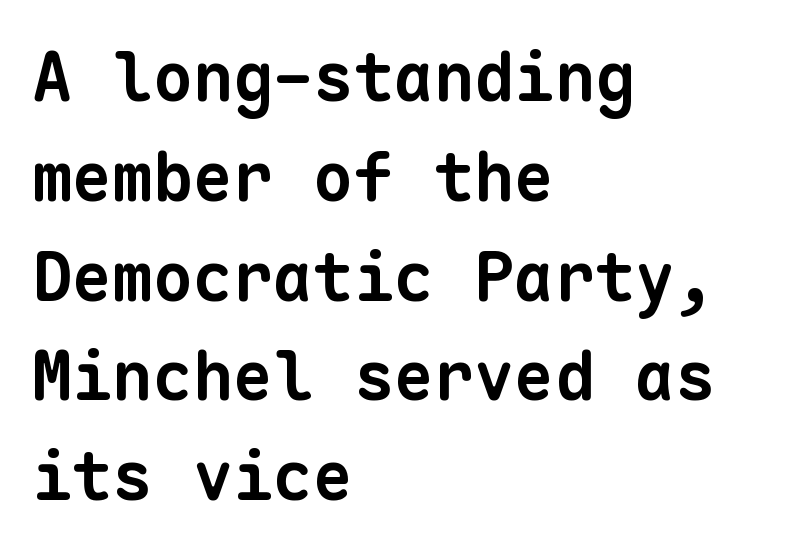
{"serif": "no", "bold": "yes", "weight": "bold", "width": "normal", "stroke_contrast": "low", "x_height": "medium", "monospaced": "yes", "underline": "no", "align": "left", "line_spacing": "normal", "line_spacing_ratio": 1.49, "letter_spacing": "normal", "letter_spacing_em": 0.0, "glyph_px": 67}
